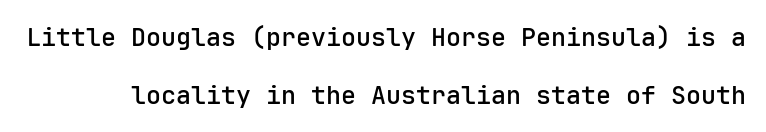
The image shows 25 px text type, upright; set loose line spacing (2.31x), normal letter spacing, not underlined.
